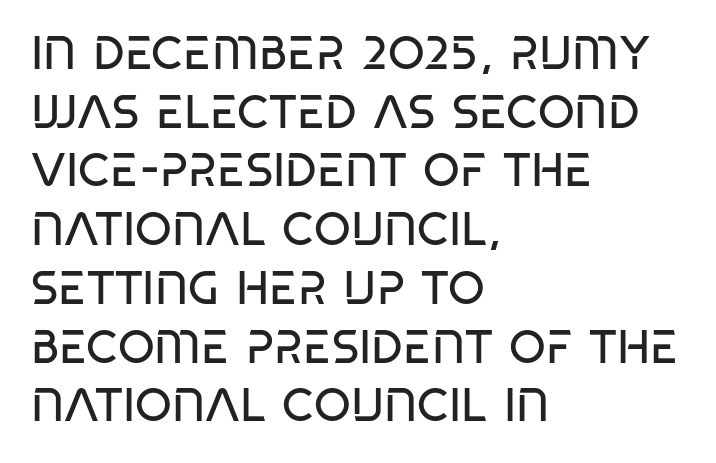
The image shows 47 px regular-weight, condensed sans-serif type, upright; set left-aligned, normal line spacing (1.25x), normal letter spacing, not underlined; low stroke contrast and a large x-height.
